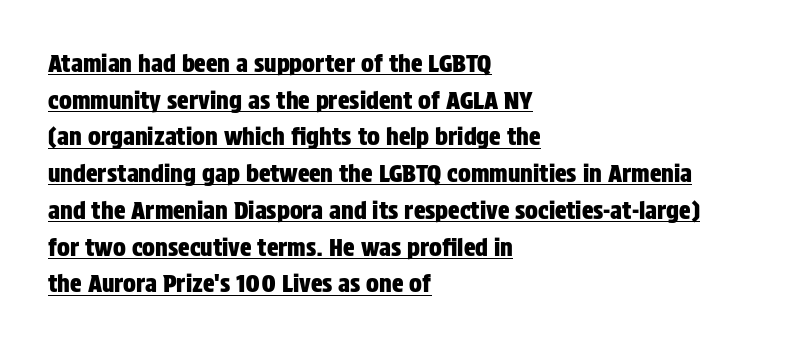
The horizontal fit of the characters is conventional and even. Underline: present. Regular leading. These lines were composed using upright roman letters.
